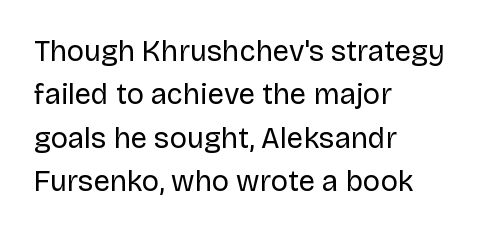
Q: Is the text bold? A: No.
Q: Is the text italic (slanted)? A: No, it is upright.
Q: Is the typeface a serif or a sans-serif typeface? A: Sans-serif.
Q: Is the text underlined? A: No.
Q: How is the paragraph aligned? A: Left-aligned.
Q: Is the spacing between letters normal or unusually wide? A: Normal.
Q: Is the spacing between lines tight, normal or loose? A: Normal.
Q: Width (condensed, normal, or wide)? A: Normal.
Q: Stroke contrast? A: Low.
Q: x-height? A: Large.
Q: Monospaced? A: No.
